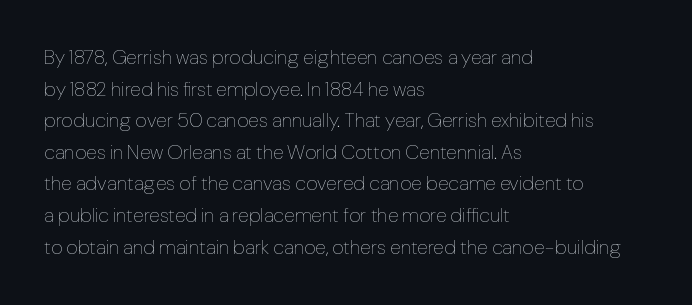
{"italic": "no", "bold": "no", "underline": "no", "align": "left", "line_spacing": "normal", "line_spacing_ratio": 1.58, "letter_spacing": "normal", "letter_spacing_em": 0.0, "glyph_px": 20}
